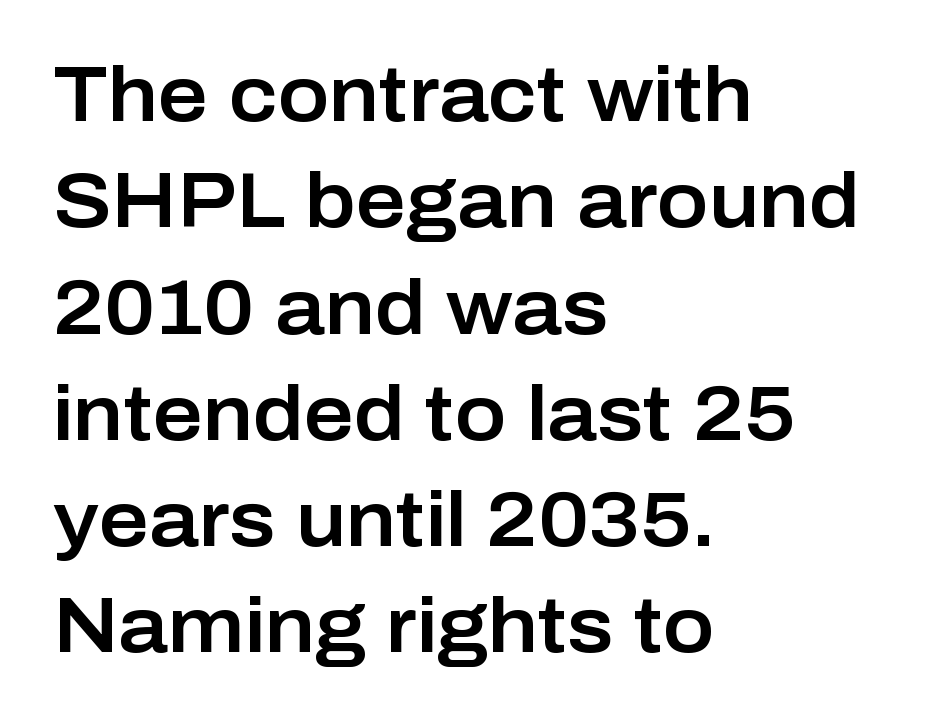
The image shows 77 px sans-serif type, upright; set left-aligned, normal line spacing (1.38x), normal letter spacing, not underlined; low stroke contrast and a medium x-height.
